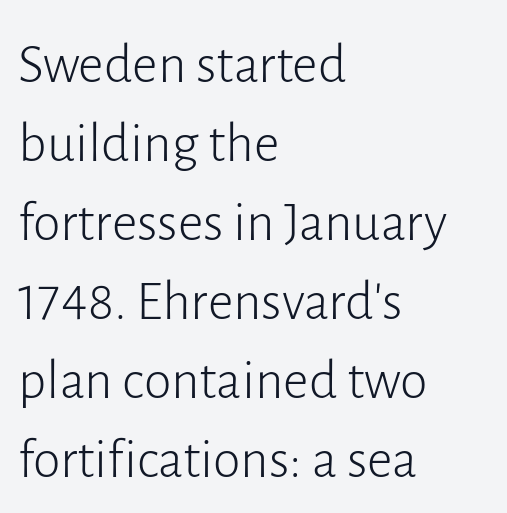
{"serif": "no", "italic": "no", "bold": "no", "weight": "light", "width": "normal", "stroke_contrast": "low", "x_height": "medium", "monospaced": "no", "underline": "no", "align": "left", "line_spacing": "normal", "line_spacing_ratio": 1.41, "letter_spacing": "normal", "letter_spacing_em": 0.0, "glyph_px": 56}
